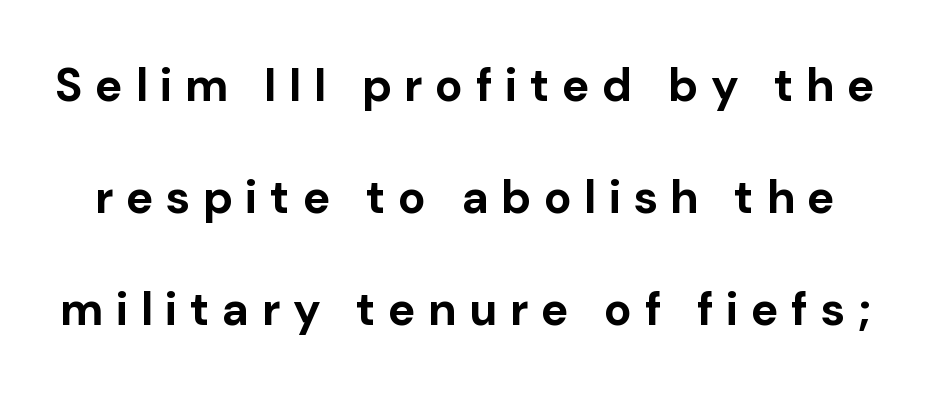
The image shows 46 px bold sans-serif type, upright; set loose line spacing (2.43x), unusually wide letter spacing (+0.27 em), not underlined; low stroke contrast and a medium x-height.
